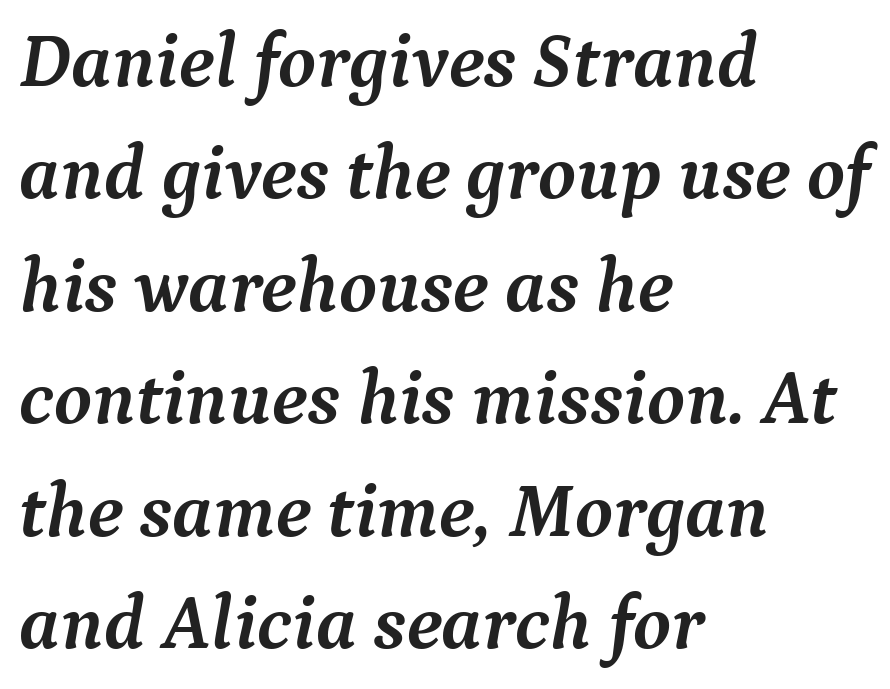
The image shows 77 px semibold serif type, italic (leaning right); set left-aligned, normal line spacing (1.46x), normal letter spacing, not underlined; medium stroke contrast and a medium x-height.
